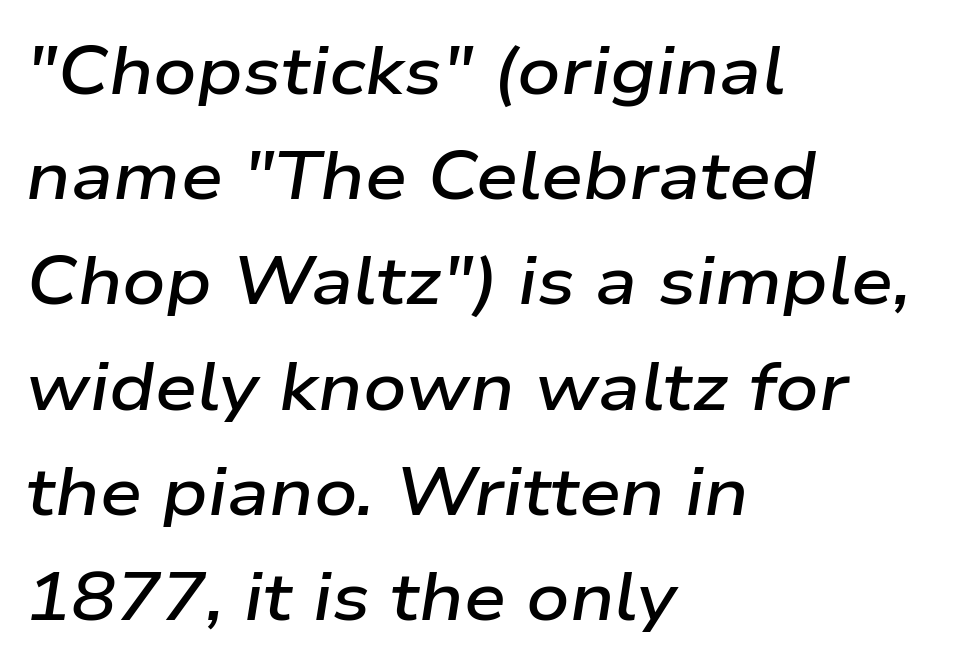
{"italic": "yes", "lean": "right", "slant_degrees": 9, "bold": "semi", "weight": "semibold", "width": "wide", "stroke_contrast": "low", "x_height": "medium", "monospaced": "no", "underline": "no", "align": "left", "line_spacing": "normal", "line_spacing_ratio": 1.57, "letter_spacing": "normal", "letter_spacing_em": 0.0, "glyph_px": 67}
